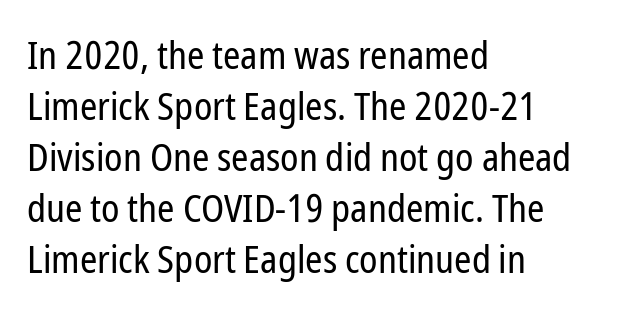
Quick note: not italic, upright. Proportional: the letters do not fall into vertical columns. The rag falls on the right side of this text block. Leading matches the norm, producing a regular column. Does extra space separate the letters? No, they use regular spacing.
